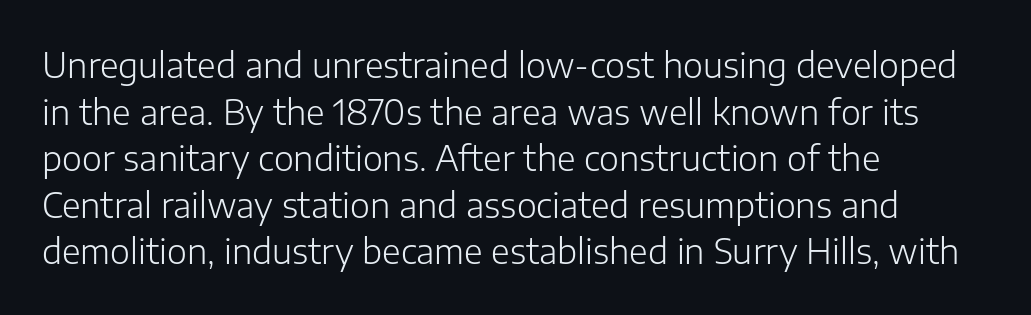
{"serif": "no", "italic": "no", "bold": "no", "weight": "light", "width": "normal", "stroke_contrast": "low", "x_height": "medium", "monospaced": "no", "underline": "no", "align": "left", "line_spacing": "normal", "line_spacing_ratio": 1.37, "letter_spacing": "normal", "letter_spacing_em": 0.0, "glyph_px": 34}
